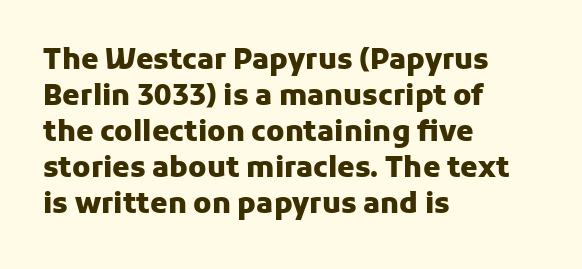
Q: Is the text bold? A: Yes.
Q: Is the text italic (slanted)? A: No, it is upright.
Q: Is the typeface a serif or a sans-serif typeface? A: Sans-serif.
Q: Is the text underlined? A: No.
Q: How is the paragraph aligned? A: Left-aligned.
Q: Is the spacing between letters normal or unusually wide? A: Normal.
Q: Is the spacing between lines tight, normal or loose? A: Normal.
Q: Width (condensed, normal, or wide)? A: Normal.
Q: Stroke contrast? A: Low.
Q: x-height? A: Medium.
Q: Monospaced? A: No.
